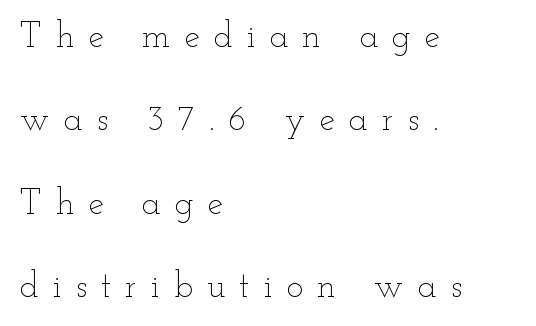
The image shows 35 px thin, wide type, upright; set left-aligned, loose line spacing (2.38x), unusually wide letter spacing (+0.4 em), not underlined; low stroke contrast and a small x-height.
